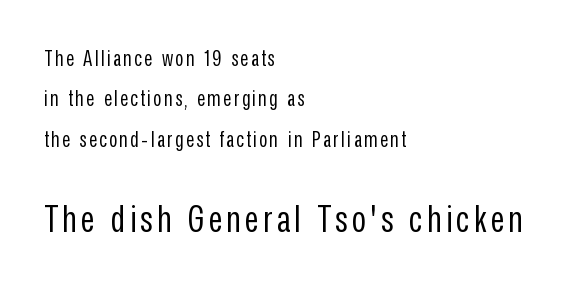
Notice how the stems are strictly vertical — no italics here. The rendering anchors every line to the left-hand side. The font family rendered here belongs to the sans-serif group. Clear beneath every line of the passage.
